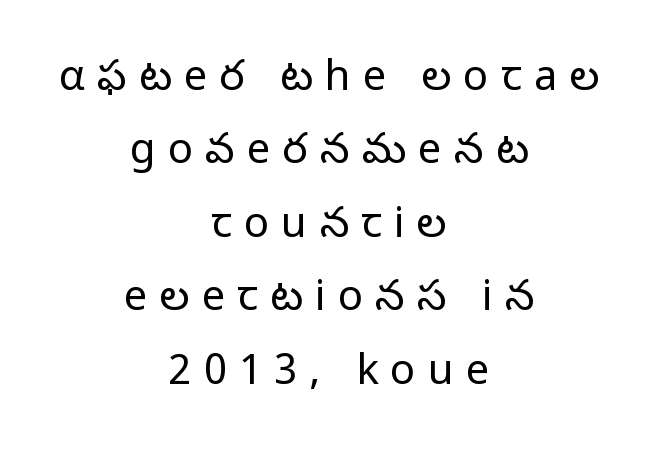
Letterform terminals end flat and unadorned throughout the passage. Is the stroke heavy? The answer is a plain regular-or-lighter. Has an underline been added? It has not. Tracking here is generous; glyphs stand well apart from one another. No italicization has been applied; the sample stays upright. The text block is weighted toward neither margin, spreading evenly from the middle.
